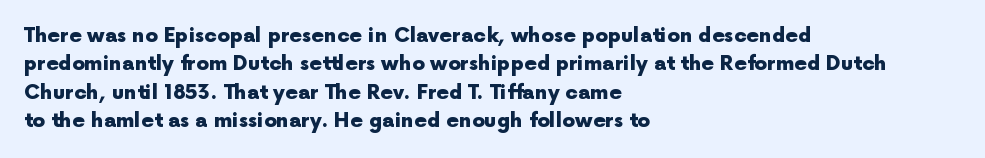
The image shows 20 px bold type, upright; set left-aligned, normal line spacing (1.42x), normal letter spacing, not underlined.
